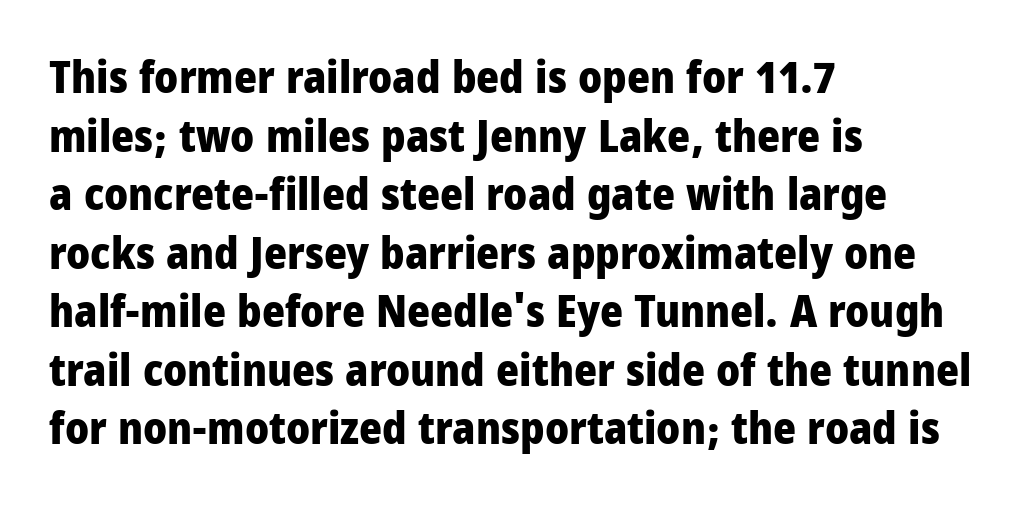
{"serif": "no", "italic": "no", "bold": "yes", "weight": "heavy", "width": "condensed", "stroke_contrast": "low", "x_height": "large", "monospaced": "no", "underline": "no", "align": "left", "line_spacing": "normal", "line_spacing_ratio": 1.33, "letter_spacing": "normal", "letter_spacing_em": 0.0, "glyph_px": 44}
